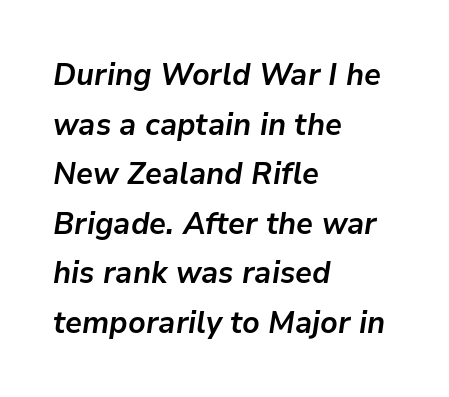
Alignment: flush left. As a designer I'd log this as weight 700, bold. Beneath every word, the page is bare. This sample has the flowing, uneven cadence of proportional lettering.
